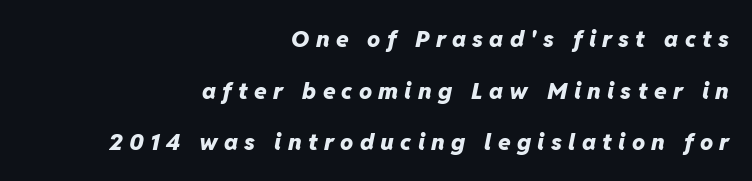
{"italic": "yes", "lean": "right", "slant_degrees": 11, "bold": "yes", "underline": "no", "align": "right", "line_spacing": "loose", "line_spacing_ratio": 2.25, "letter_spacing": "wide", "letter_spacing_em": 0.27, "glyph_px": 23}
